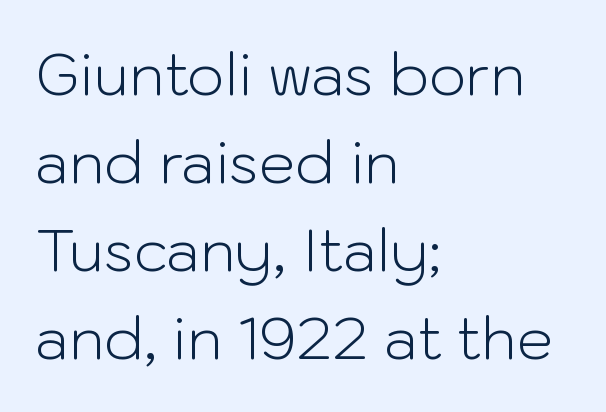
The image shows 58 px light sans-serif type, upright; set left-aligned, normal line spacing (1.52x), normal letter spacing, not underlined; low stroke contrast and a medium x-height.
